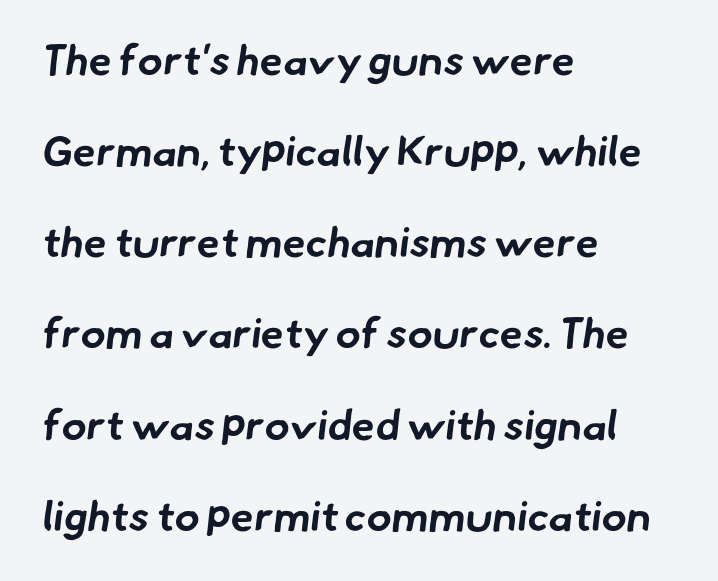
{"serif": "no", "bold": "yes", "weight": "bold", "width": "normal", "stroke_contrast": "low", "x_height": "small", "monospaced": "no", "underline": "no", "align": "left", "line_spacing": "loose", "line_spacing_ratio": 2.17, "letter_spacing": "normal", "letter_spacing_em": 0.0, "glyph_px": 42}
